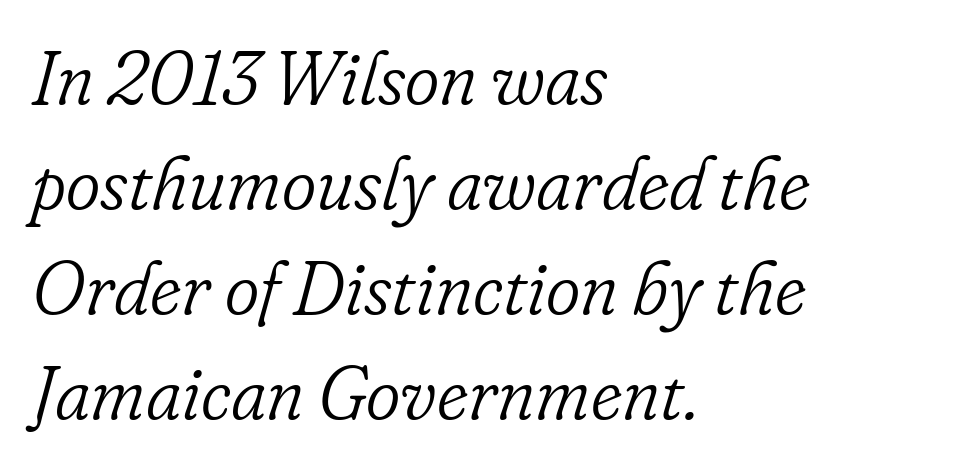
The image shows 74 px light serif type, italic (leaning right); set left-aligned, normal line spacing (1.42x), normal letter spacing, not underlined; low stroke contrast and a small x-height.
